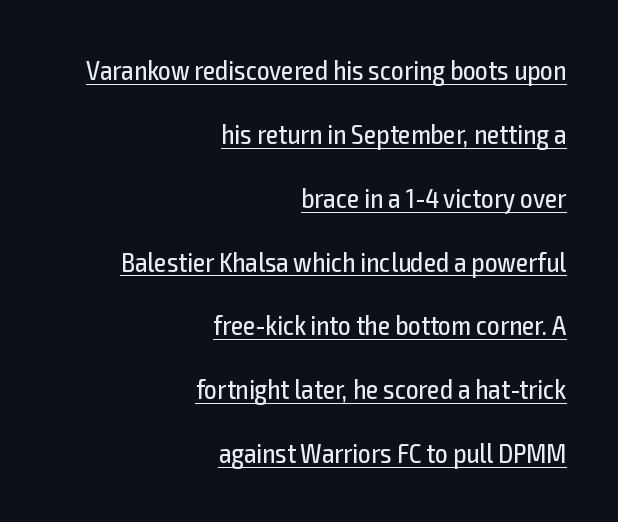
Each letter keeps its own natural width here, so spacing adapts to shape. What decoration does the sample have? An underline. The passage shown has conventional tracking throughout. A light-to-regular cut is what we see here. When letters stand straight like this, we call the style roman or upright.
